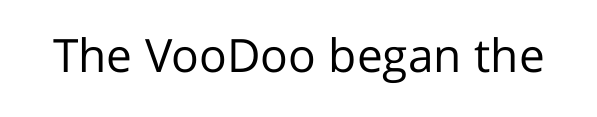
Q: Is the text bold? A: No.
Q: Is the text italic (slanted)? A: No, it is upright.
Q: Is the typeface a serif or a sans-serif typeface? A: Sans-serif.
Q: Is the text underlined? A: No.
Q: Is the spacing between letters normal or unusually wide? A: Normal.
Q: Width (condensed, normal, or wide)? A: Normal.
Q: Stroke contrast? A: Low.
Q: x-height? A: Medium.
Q: Monospaced? A: No.
